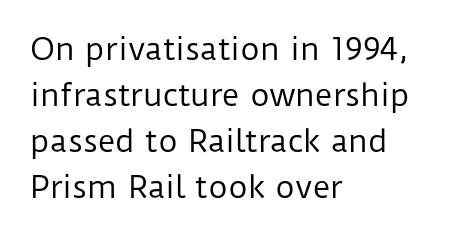
{"serif": "no", "italic": "no", "bold": "no", "weight": "regular", "width": "normal", "stroke_contrast": "low", "x_height": "medium", "monospaced": "no", "underline": "no", "align": "left", "line_spacing": "normal", "line_spacing_ratio": 1.53, "letter_spacing": "normal", "letter_spacing_em": 0.0, "glyph_px": 30}
